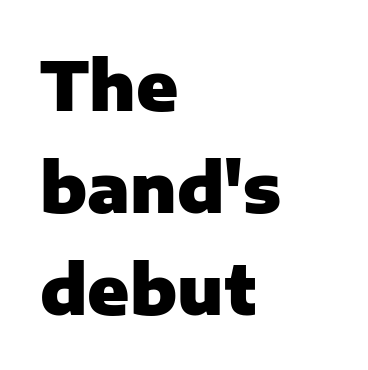
The line-height multiplier appears to be the usual default. Honestly, there is no underline to notice here at all. The rendering uses natural spacing where letterforms have individual widths. If you drew a line through each stem, it would be perfectly vertical. Typographic density is high because the face is bold.
